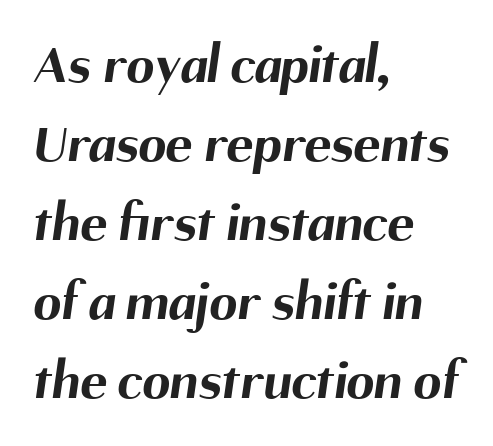
The image shows 56 px bold sans-serif type; set left-aligned, normal line spacing (1.41x), normal letter spacing, not underlined; medium stroke contrast and a medium x-height.
